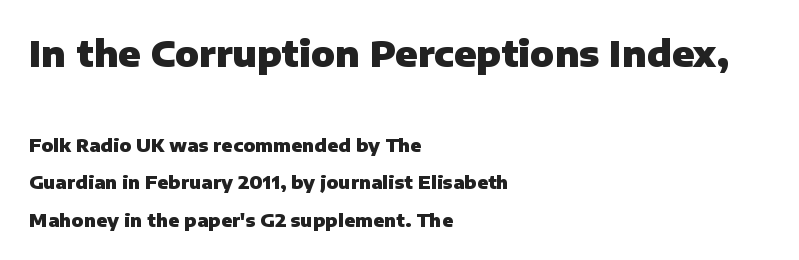
{"serif": "no", "italic": "no", "bold": "yes", "weight": "heavy", "width": "normal", "stroke_contrast": "low", "x_height": "medium", "monospaced": "no", "underline": "no", "align": "left", "line_spacing": "loose", "line_spacing_ratio": 2.08, "letter_spacing": "normal", "letter_spacing_em": 0.0, "larger_block": "first", "size_ratio": 2.0, "glyph_px": 36}
